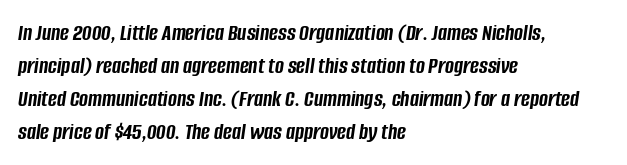
Q: Is the text bold? A: Yes.
Q: Is the text italic (slanted)? A: Yes, it leans right by about 8 degrees.
Q: Is the text underlined? A: No.
Q: How is the paragraph aligned? A: Left-aligned.
Q: Is the spacing between letters normal or unusually wide? A: Normal.
Q: Is the spacing between lines tight, normal or loose? A: Normal.
